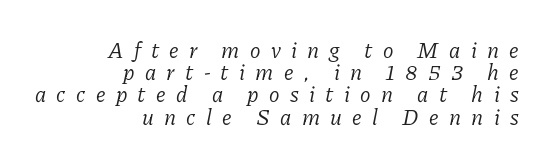
The image shows 22 px text type, italic (leaning right); set right-aligned, tight line spacing (1.01x), unusually wide letter spacing (+0.47 em), not underlined.
